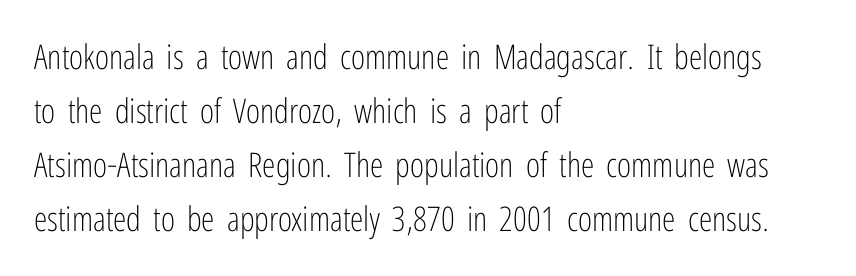
The image shows 34 px light, condensed sans-serif type, upright; set left-aligned, normal line spacing (1.59x), normal letter spacing, not underlined; low stroke contrast and a medium x-height.
